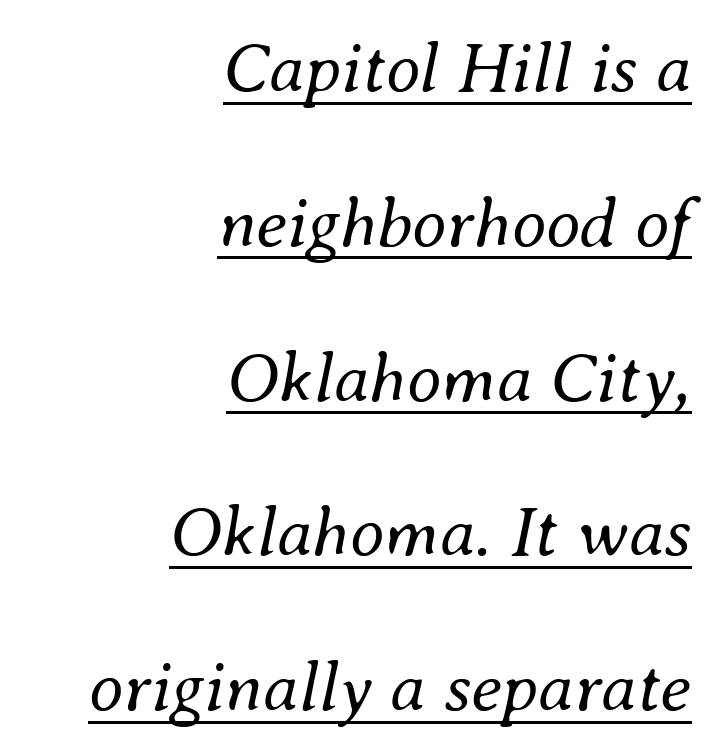
Characters are canted at an angle relative to the baseline's perpendicular. Note the varied advance widths — an 'i' is clearly narrower than an 'm'. Compared with a typical body face, this is equally light or lighter still. These lines stack with their right ends in a neat column. Is the letter spacing exaggerated? No — it looks like the ordinary default. Does a line run under the words? Yes, clearly.
